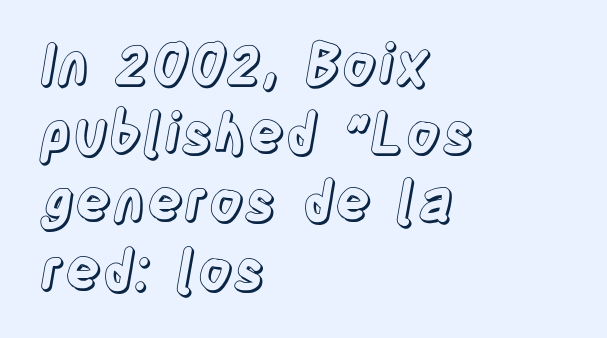
{"width": "condensed", "x_height": "large", "monospaced": "no", "underline": "no", "align": "left", "line_spacing": "normal", "line_spacing_ratio": 1.25, "letter_spacing": "normal", "letter_spacing_em": 0.0, "glyph_px": 55}
